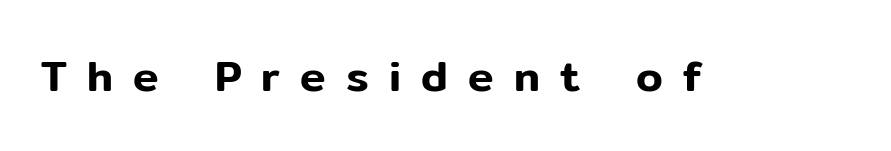
Clear beneath every line of the passage. Between one letter and the next there's a generous, obvious gap. Is this a fixed-width face? No — the glyphs have proportional, varying widths. Each letter's strokes conclude bluntly, with no projecting serifs. Ordinary non-slanted type is in use.
